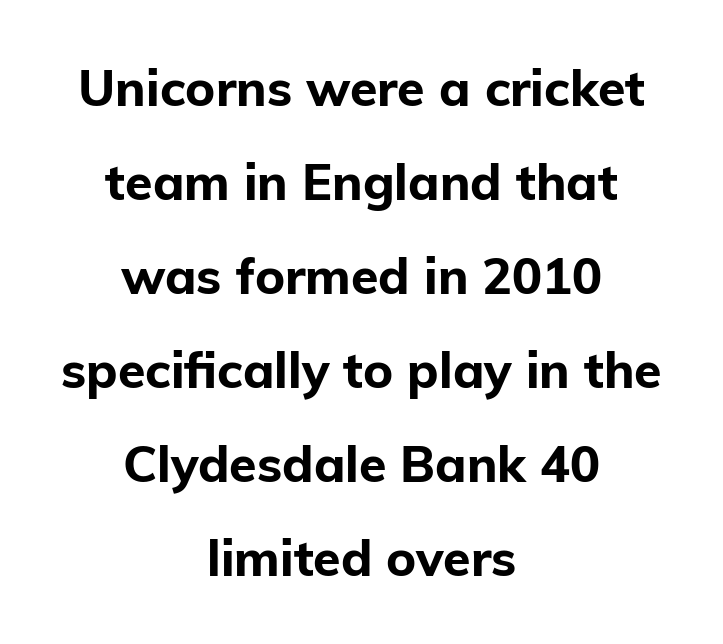
Plain, unruled lines of type. Notice how the stems are strictly vertical — no italics here. The font is running at its bold setting. Look at the bottom of the vertical strokes: they stop flat, with no serifs. This sample has the flowing, uneven cadence of proportional lettering. A typesetter would call this zero additional tracking.
